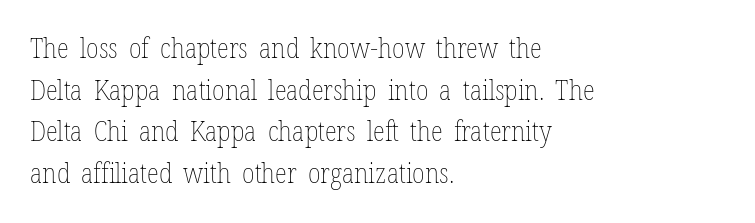
Q: Is the text bold? A: No.
Q: Is the text italic (slanted)? A: No, it is upright.
Q: Is the text underlined? A: No.
Q: How is the paragraph aligned? A: Left-aligned.
Q: Is the spacing between letters normal or unusually wide? A: Normal.
Q: Is the spacing between lines tight, normal or loose? A: Normal.
Q: Width (condensed, normal, or wide)? A: Condensed.
Q: Stroke contrast? A: Low.
Q: x-height? A: Medium.
Q: Monospaced? A: No.
